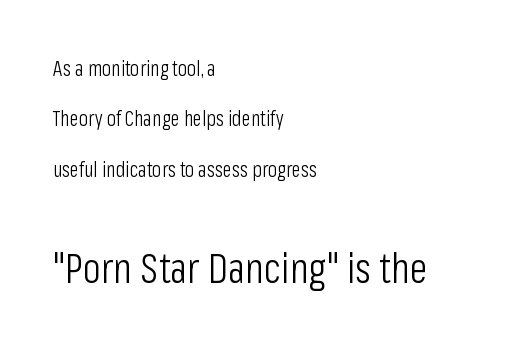
One-word summary of the alignment: left. Does the leading feel generous? Absolutely, it's lavish. Caption: standard tracking, unaltered. The rendering uses natural spacing where letterforms have individual widths. Designer's note — italics off, roman on. Examine the stroke ends and you'll find no serifs.
